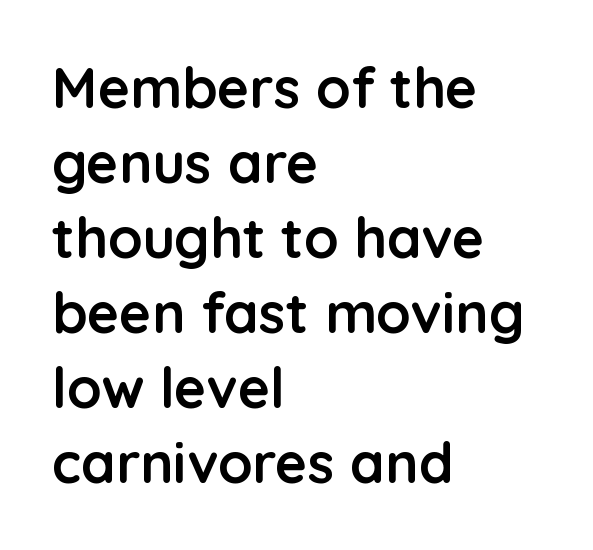
The lettering stays uniformly vertical, giving the passage a roman look. Nobody drew a line under any word here. Here the glyphs are tracked normally, forming tight word shapes. Summary of vertical rhythm: regular, with standard interline spacing. This rendering uses left alignment, leaving the right contour irregular. Serif or sans? Sans — the stroke terminals are bare.
